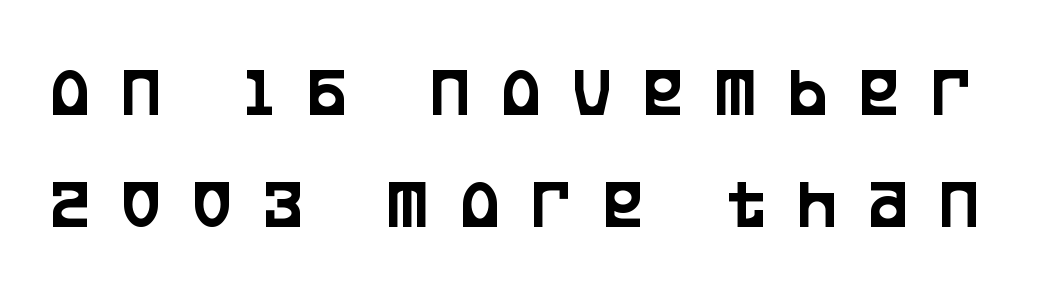
{"serif": "no", "italic": "no", "width": "condensed", "stroke_contrast": "low", "x_height": "large", "monospaced": "no", "underline": "no", "line_spacing": "normal", "line_spacing_ratio": 1.56, "letter_spacing": "wide", "letter_spacing_em": 0.46, "glyph_px": 72}
